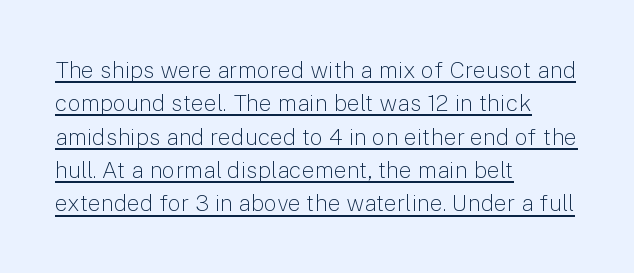
The vertical gap from one line to the next is medium. The characters are drawn with everyday or finer stroke widths. The specimen includes a rule beneath the text block's lines. The gaps between neighbouring characters are ordinary and unremarkable. These lines stack with their left ends in a neat column. This is roman type, the default non-slanted kind.
